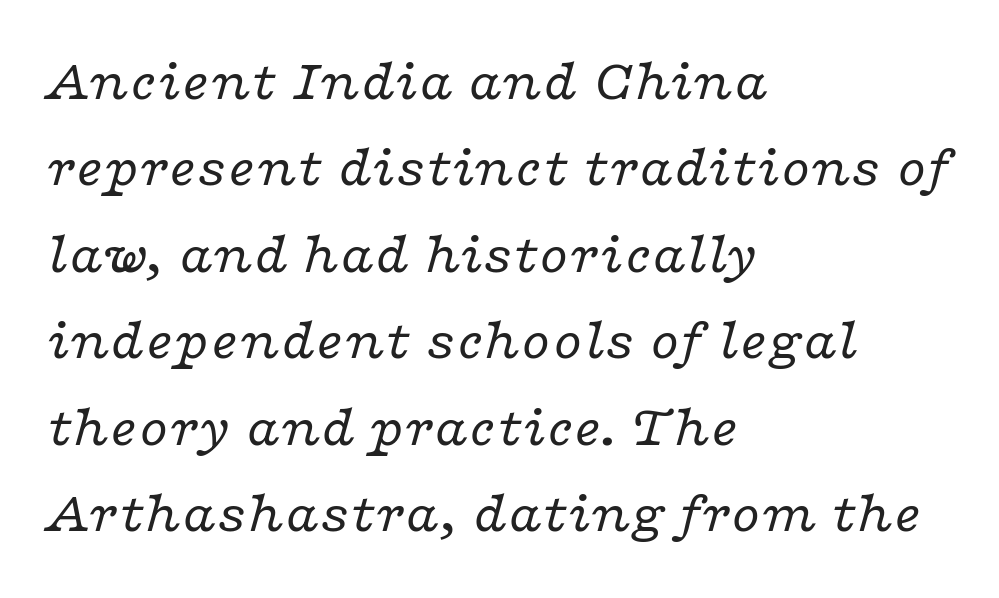
Q: Is the text bold? A: No.
Q: Is the text italic (slanted)? A: Yes, it leans right by about 16 degrees.
Q: Is the typeface a serif or a sans-serif typeface? A: Serif.
Q: Is the text underlined? A: No.
Q: How is the paragraph aligned? A: Left-aligned.
Q: Is the spacing between letters normal or unusually wide? A: Normal.
Q: Is the spacing between lines tight, normal or loose? A: Normal.
Q: Width (condensed, normal, or wide)? A: Wide.
Q: Stroke contrast? A: Low.
Q: x-height? A: Medium.
Q: Monospaced? A: No.
